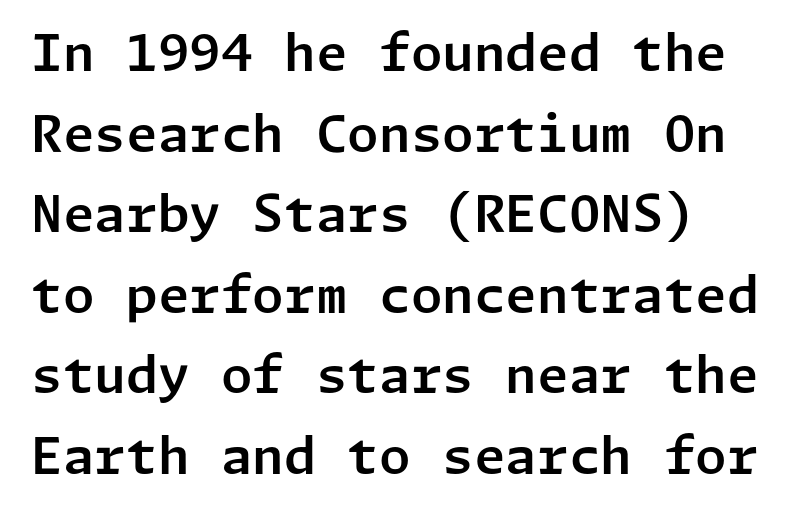
Letterform terminals end flat and unadorned throughout the passage. Line spacing here is normal. The strip under each line holds only bare page. Nobody touched the tracking dial on this one.
